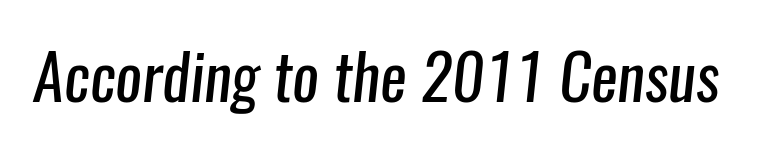
Q: Is the text bold? A: No.
Q: Is the typeface a serif or a sans-serif typeface? A: Sans-serif.
Q: Is the text underlined? A: No.
Q: Is the spacing between letters normal or unusually wide? A: Normal.
Q: Width (condensed, normal, or wide)? A: Condensed.
Q: Stroke contrast? A: Low.
Q: x-height? A: Medium.
Q: Monospaced? A: No.
